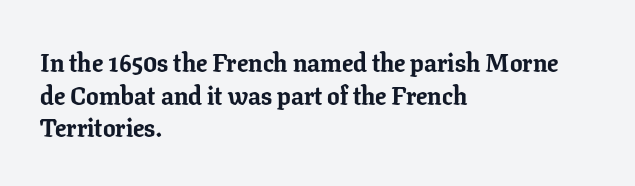
You could call the tracking neutral — neither tight nor loose. Ordinary non-slanted type is in use. Heavy, bold letterforms. Does the copy run flush right? No — it runs flush left. Regular leading.
